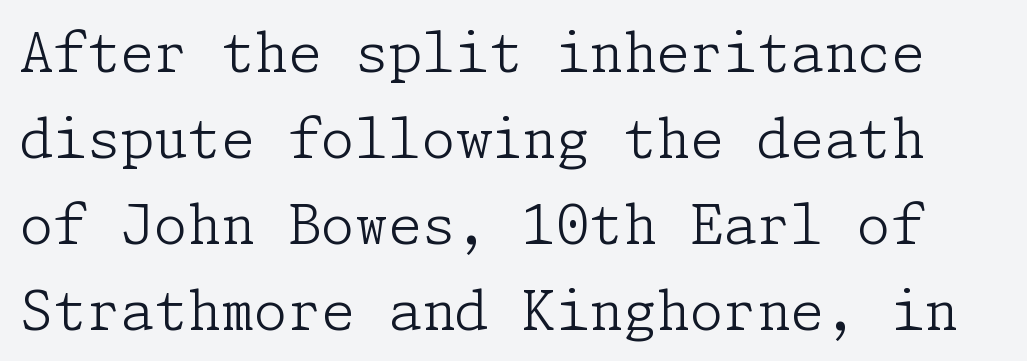
The image shows 54 px light serif type, upright; set normal line spacing (1.59x), normal letter spacing, not underlined; low stroke contrast and a medium x-height.
